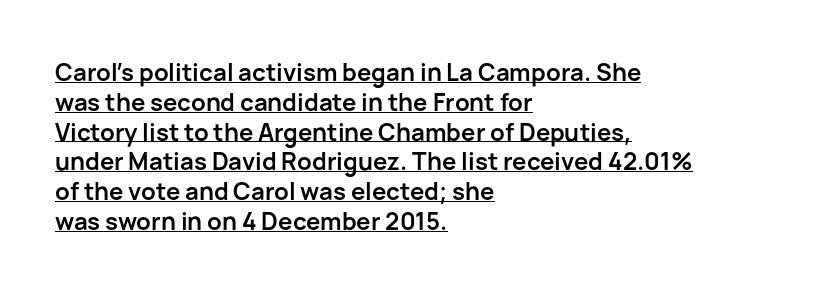
Tall strokes in this sample are plumb rather than angled. Quick note: underline on. Line beginnings align vertically; line endings do not. Thick stems and heavy bowls — unmistakably bold.
